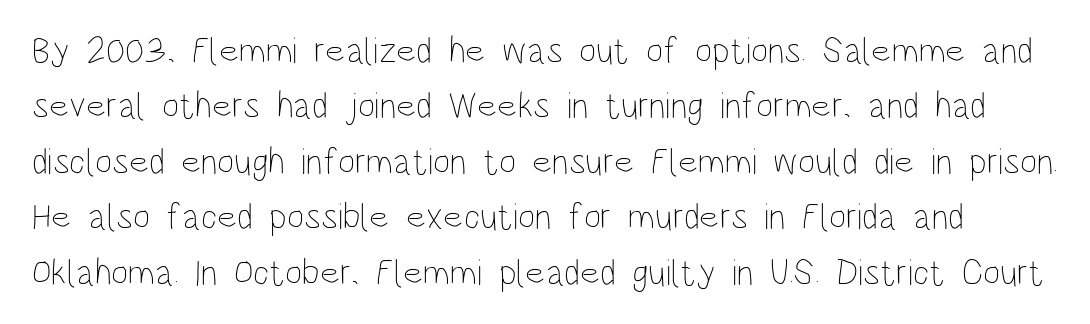
Think of a printed novel: that variable character pitch is what you see here. What stands out about the letter spacing? Nothing — it is the standard amount. When letters stand straight like this, we call the style roman or upright. Whoever set this chose a conventional vertical rhythm.
